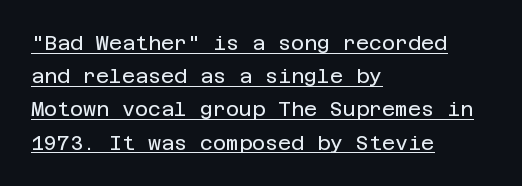
Vertical stems look standard width or narrower in stroke. A typesetter would call this leading conventional body-copy spacing. The type sits square on the baseline with zero lean. Glance below the letters and you will spot a drawn line. Look at the tracking — it's just the regular setting, nothing added.
